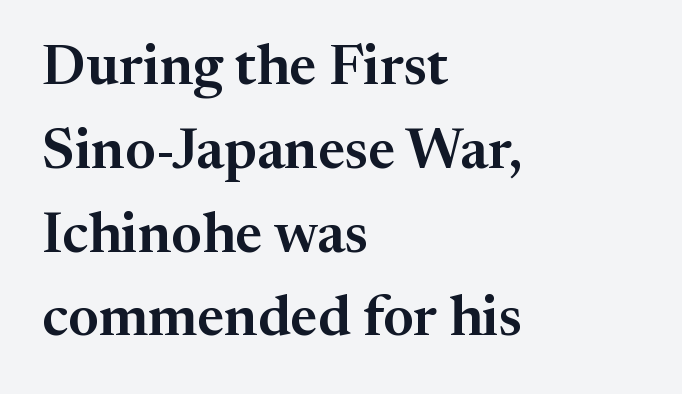
The image shows 57 px serif type, upright; set left-aligned, normal line spacing (1.47x), normal letter spacing, not underlined; medium stroke contrast and a medium x-height.
